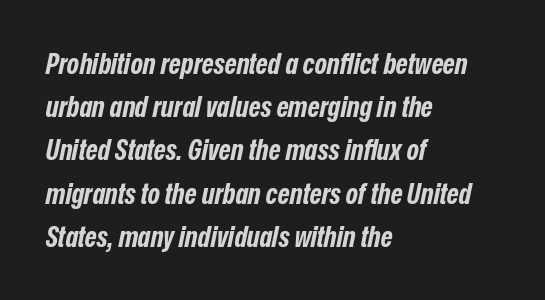
{"italic": "yes", "lean": "right", "slant_degrees": 12, "bold": "yes", "weight": "bold", "width": "condensed", "stroke_contrast": "low", "x_height": "medium", "monospaced": "no", "underline": "no", "align": "left", "line_spacing": "normal", "line_spacing_ratio": 1.49, "letter_spacing": "normal", "letter_spacing_em": 0.0, "glyph_px": 29}
